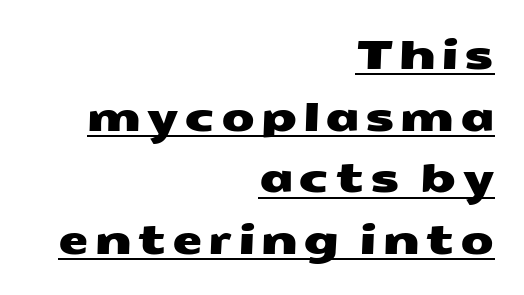
{"serif": "no", "width": "wide", "stroke_contrast": "medium", "x_height": "medium", "monospaced": "no", "underline": "yes", "align": "right", "line_spacing": "normal", "line_spacing_ratio": 1.58, "glyph_px": 39}
